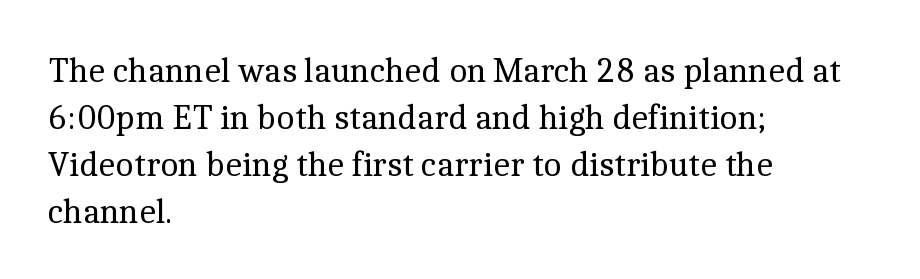
The image shows 35 px regular-weight serif type, upright; set left-aligned, normal line spacing (1.34x), normal letter spacing, not underlined; a medium x-height.
